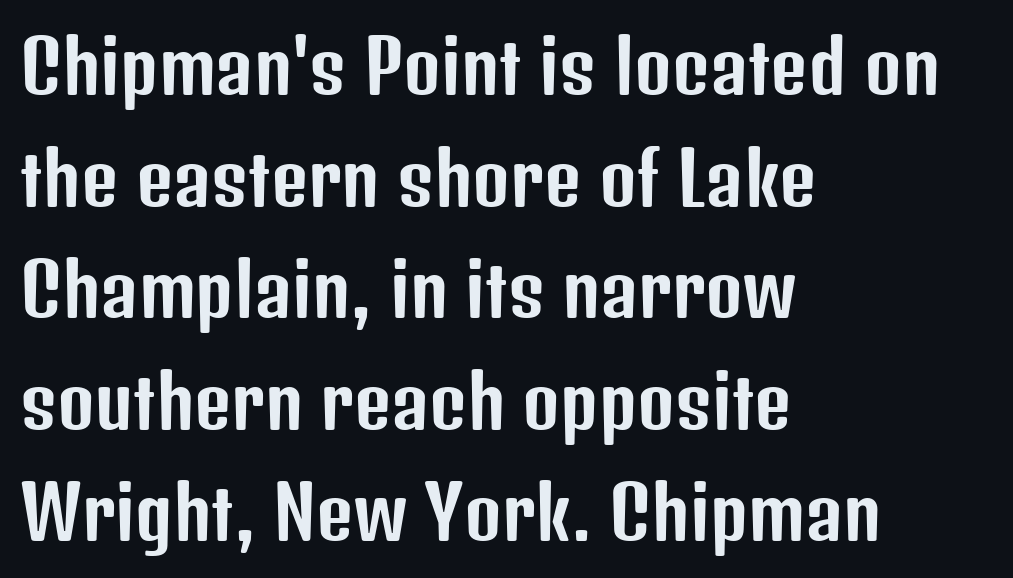
Q: Is the text italic (slanted)? A: No, it is upright.
Q: Is the typeface a serif or a sans-serif typeface? A: Sans-serif.
Q: Is the text underlined? A: No.
Q: How is the paragraph aligned? A: Left-aligned.
Q: Is the spacing between letters normal or unusually wide? A: Normal.
Q: Is the spacing between lines tight, normal or loose? A: Normal.
Q: Width (condensed, normal, or wide)? A: Condensed.
Q: Stroke contrast? A: Low.
Q: x-height? A: Medium.
Q: Monospaced? A: No.
